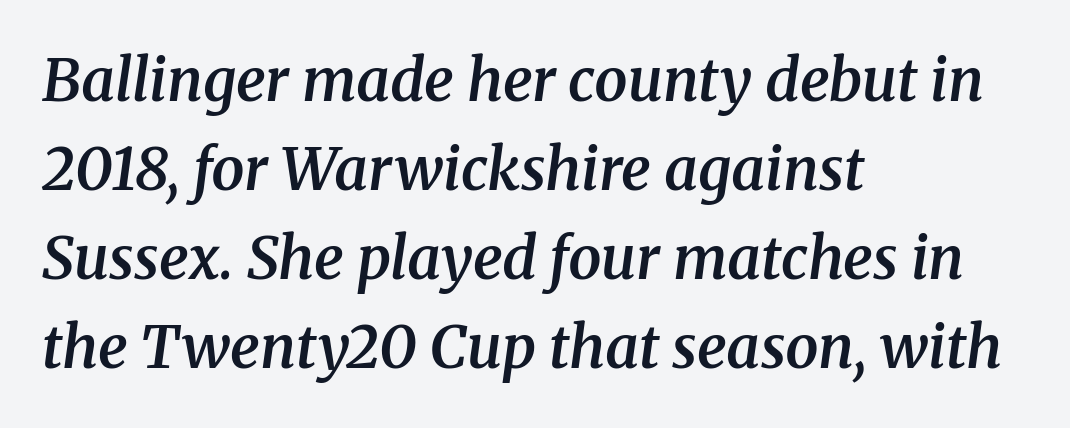
{"serif": "yes", "italic": "yes", "lean": "right", "slant_degrees": 8, "bold": "semi", "weight": "semibold", "width": "normal", "stroke_contrast": "medium", "x_height": "medium", "monospaced": "no", "underline": "no", "align": "left", "line_spacing": "normal", "line_spacing_ratio": 1.51, "letter_spacing": "normal", "letter_spacing_em": 0.0, "glyph_px": 59}
